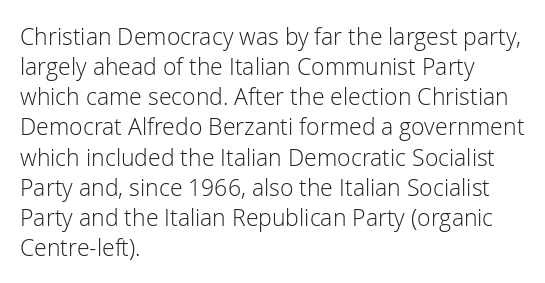
The image shows 23 px text type, upright; set left-aligned, normal line spacing (1.31x), normal letter spacing, not underlined.
